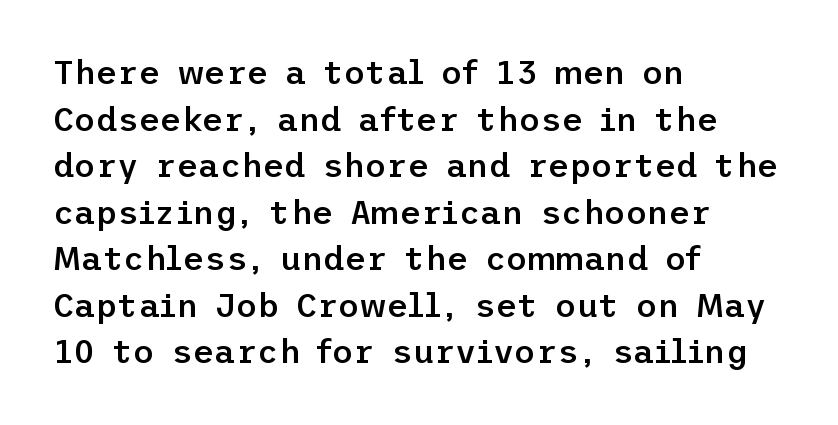
The image shows 33 px semibold sans-serif type, upright; set left-aligned, normal line spacing (1.41x), normal letter spacing, not underlined; low stroke contrast and a medium x-height.
